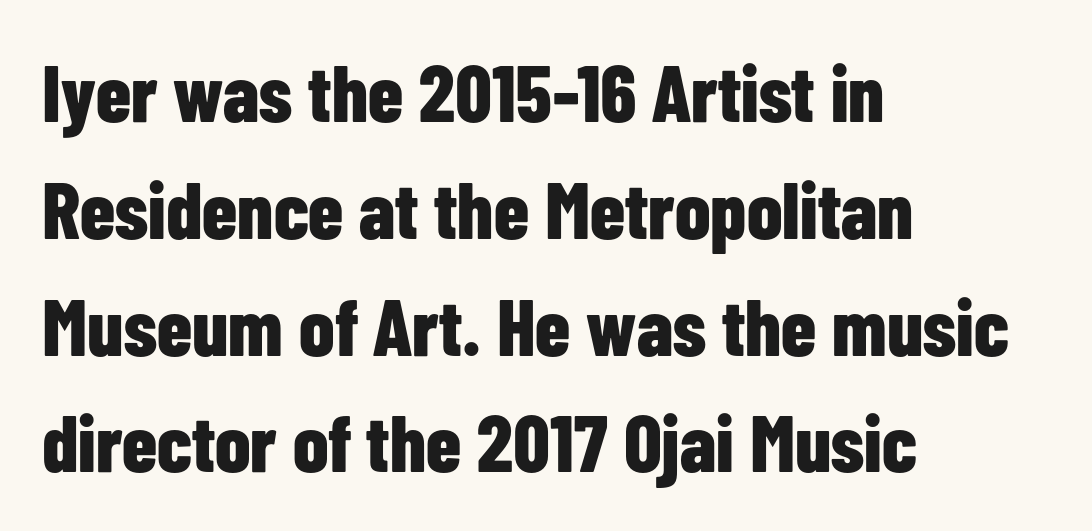
The image shows 80 px bold, condensed sans-serif type, upright; set left-aligned, normal line spacing (1.46x), normal letter spacing, not underlined; low stroke contrast and a medium x-height.
